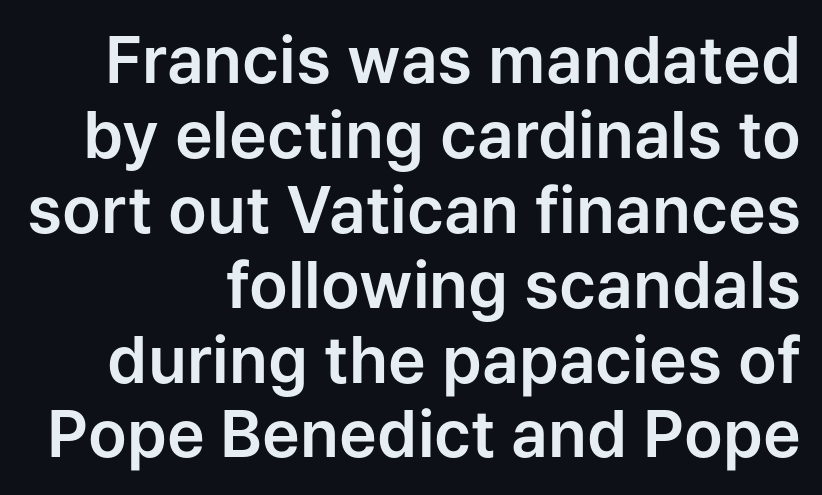
The image shows 64 px sans-serif type, upright; set right-aligned, line spacing 1.17x, normal letter spacing, not underlined; low stroke contrast and a medium x-height.
